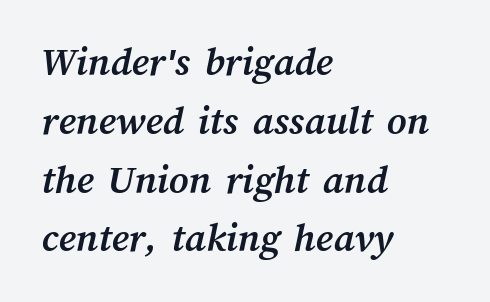
Q: Is the text bold? A: Yes.
Q: Is the text underlined? A: No.
Q: How is the paragraph aligned? A: Left-aligned.
Q: Is the spacing between letters normal or unusually wide? A: Normal.
Q: Is the spacing between lines tight, normal or loose? A: Normal.
Q: Width (condensed, normal, or wide)? A: Normal.
Q: Stroke contrast? A: Medium.
Q: x-height? A: Medium.
Q: Monospaced? A: No.
